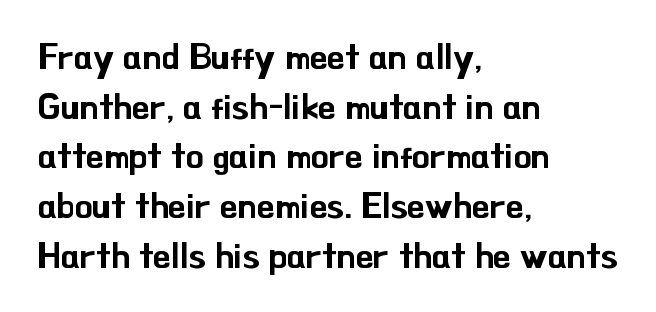
{"serif": "no", "italic": "no", "width": "normal", "stroke_contrast": "low", "x_height": "small", "monospaced": "no", "underline": "no", "align": "left", "line_spacing": "normal", "line_spacing_ratio": 1.38, "letter_spacing": "normal", "letter_spacing_em": 0.0, "glyph_px": 36}
